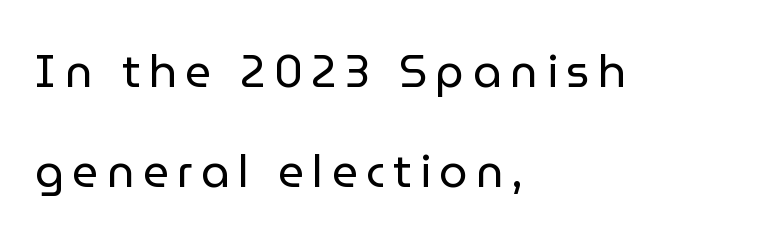
The image shows 45 px regular-weight sans-serif type, upright; set left-aligned, loose line spacing (2.22x), not underlined; low stroke contrast and a medium x-height.
